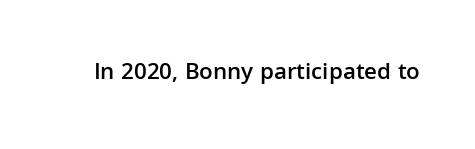
{"italic": "no", "bold": "semi", "underline": "no", "letter_spacing": "normal", "letter_spacing_em": 0.0, "glyph_px": 24}
